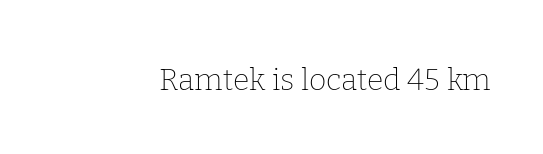
The image shows 30 px thin serif type, upright; set normal letter spacing, not underlined; low stroke contrast and a medium x-height.
